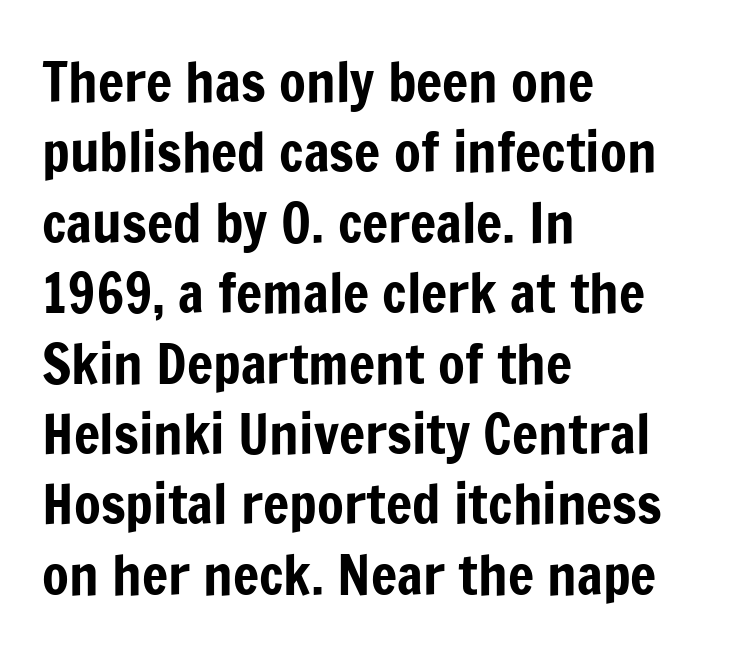
Q: Is the text italic (slanted)? A: No, it is upright.
Q: Is the typeface a serif or a sans-serif typeface? A: Sans-serif.
Q: Is the text underlined? A: No.
Q: How is the paragraph aligned? A: Left-aligned.
Q: Is the spacing between letters normal or unusually wide? A: Normal.
Q: Is the spacing between lines tight, normal or loose? A: Normal.
Q: Width (condensed, normal, or wide)? A: Condensed.
Q: Stroke contrast? A: Low.
Q: x-height? A: Medium.
Q: Monospaced? A: No.
